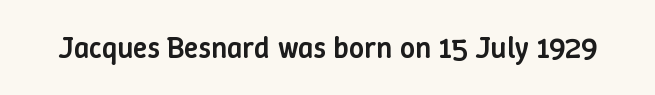
{"italic": "no", "bold": "semi", "weight": "semibold", "width": "normal", "stroke_contrast": "low", "x_height": "medium", "monospaced": "no", "underline": "no", "letter_spacing": "normal", "letter_spacing_em": 0.0, "glyph_px": 30}
